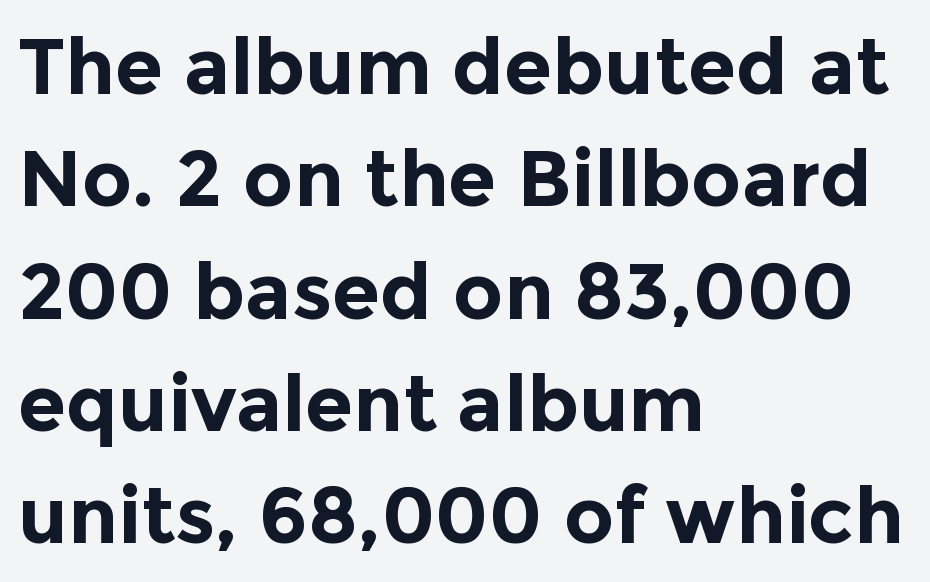
The characters display no serif detailing; their extremities are plain. The letters sit at their default tracking, neither squeezed nor spread. One glance says typical: line gaps are just what's usual. Posture: upright roman.
